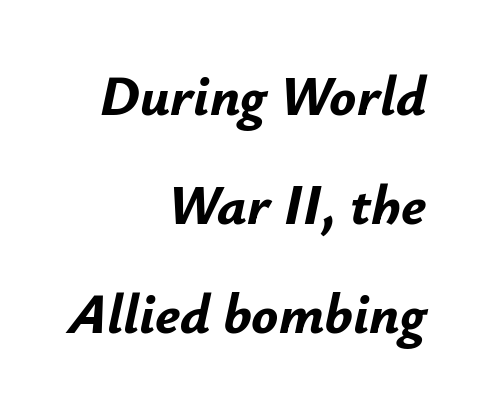
Q: Is the text bold? A: Yes.
Q: Is the text italic (slanted)? A: Yes, it leans right by about 12 degrees.
Q: Is the text underlined? A: No.
Q: How is the paragraph aligned? A: Right-aligned.
Q: Is the spacing between letters normal or unusually wide? A: Normal.
Q: Is the spacing between lines tight, normal or loose? A: Loose.
Q: Width (condensed, normal, or wide)? A: Normal.
Q: Stroke contrast? A: Low.
Q: x-height? A: Small.
Q: Monospaced? A: No.
